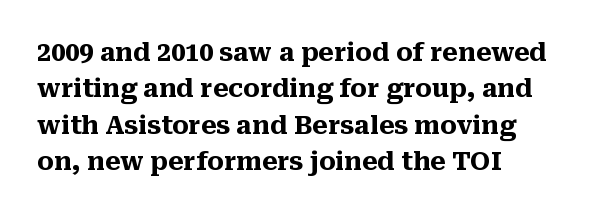
The letters are bold, with thick, heavy strokes. If you measured baseline to baseline, you'd find a middling distance. Posture: straight, roman, zero tilt. No word sits above an underline.
